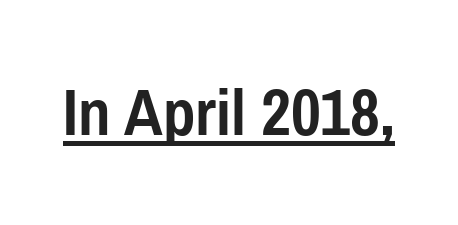
{"serif": "no", "italic": "no", "bold": "yes", "weight": "semibold", "width": "condensed", "stroke_contrast": "low", "x_height": "medium", "monospaced": "no", "underline": "yes", "letter_spacing": "normal", "letter_spacing_em": 0.0, "glyph_px": 71}
